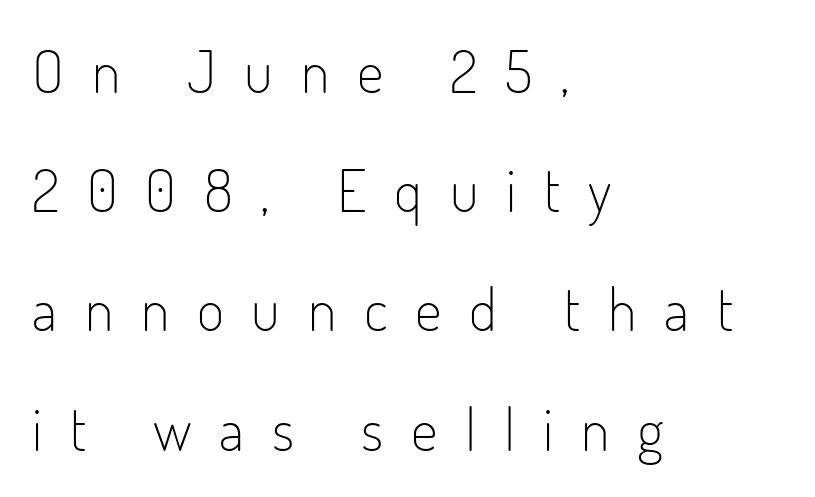
Q: Is the text bold? A: No.
Q: Is the text italic (slanted)? A: No, it is upright.
Q: Is the typeface a serif or a sans-serif typeface? A: Sans-serif.
Q: Is the text underlined? A: No.
Q: How is the paragraph aligned? A: Left-aligned.
Q: Is the spacing between letters normal or unusually wide? A: Unusually wide.
Q: Is the spacing between lines tight, normal or loose? A: Loose.
Q: Width (condensed, normal, or wide)? A: Condensed.
Q: Stroke contrast? A: Low.
Q: x-height? A: Small.
Q: Monospaced? A: No.
